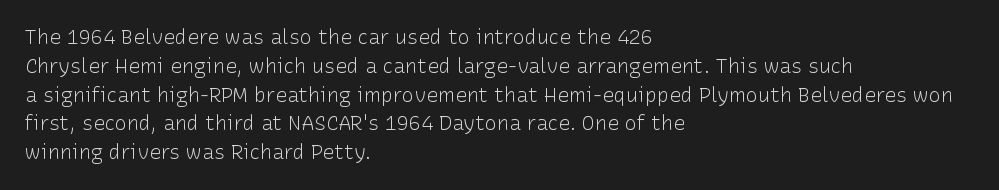
{"italic": "no", "bold": "no", "underline": "no", "align": "left", "line_spacing": "normal", "line_spacing_ratio": 1.44, "letter_spacing": "normal", "letter_spacing_em": 0.0, "glyph_px": 20}
